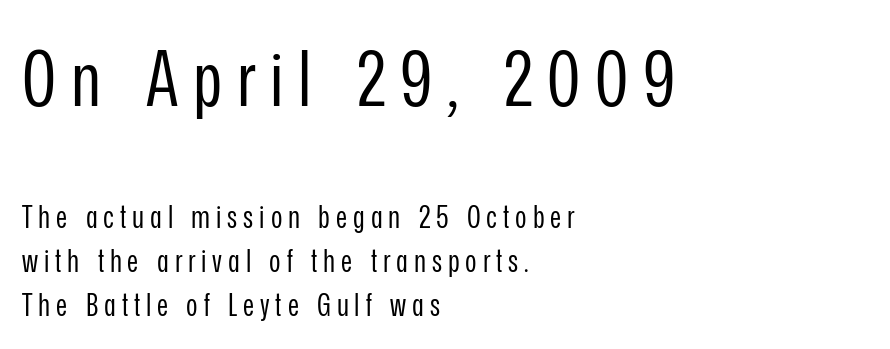
{"serif": "no", "italic": "no", "bold": "no", "weight": "regular", "width": "condensed", "stroke_contrast": "low", "x_height": "medium", "monospaced": "no", "underline": "no", "align": "left", "line_spacing": "normal", "line_spacing_ratio": 1.43, "larger_block": "first", "size_ratio": 2.48, "glyph_px": 77}
